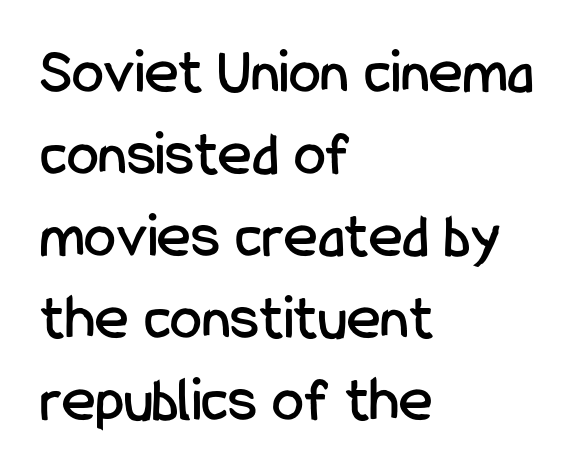
The image shows 64 px condensed sans-serif type, upright; set left-aligned, normal line spacing (1.28x), normal letter spacing, not underlined; low stroke contrast and a medium x-height.
